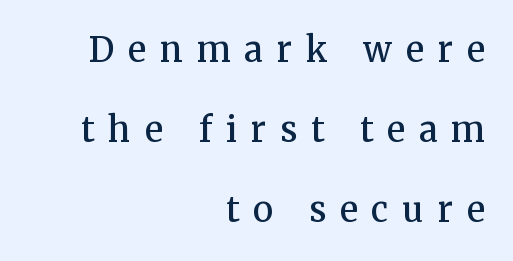
{"serif": "yes", "italic": "no", "bold": "semi", "weight": "semibold", "width": "normal", "stroke_contrast": "medium", "x_height": "medium", "monospaced": "no", "underline": "no", "align": "right", "line_spacing": "loose", "line_spacing_ratio": 2.36, "letter_spacing": "wide", "letter_spacing_em": 0.41, "glyph_px": 34}
